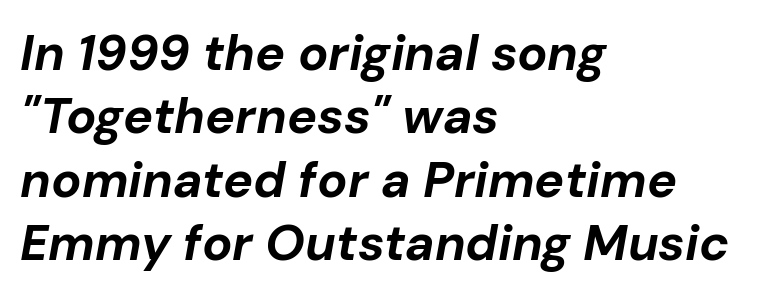
{"italic": "yes", "lean": "right", "slant_degrees": 10, "bold": "yes", "weight": "bold", "width": "normal", "stroke_contrast": "low", "x_height": "medium", "monospaced": "no", "underline": "no", "align": "left", "line_spacing": "normal", "line_spacing_ratio": 1.27, "letter_spacing": "normal", "letter_spacing_em": 0.0, "glyph_px": 50}
